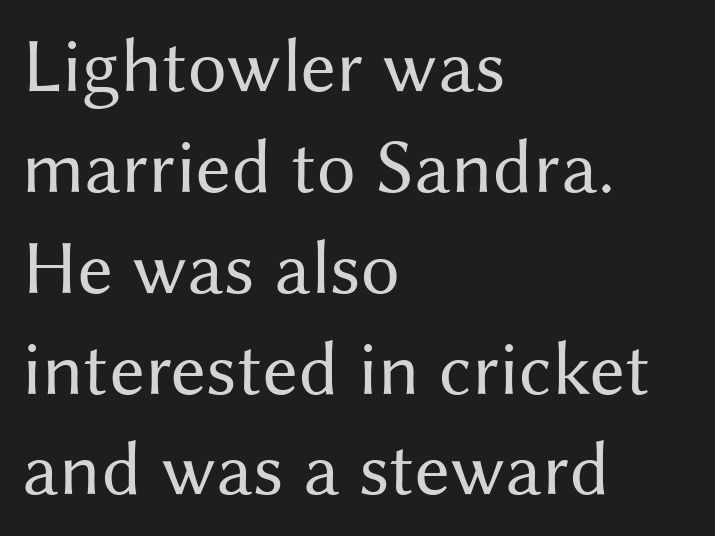
Q: Is the text bold? A: No.
Q: Is the text italic (slanted)? A: No, it is upright.
Q: Is the typeface a serif or a sans-serif typeface? A: Sans-serif.
Q: Is the text underlined? A: No.
Q: How is the paragraph aligned? A: Left-aligned.
Q: Is the spacing between letters normal or unusually wide? A: Normal.
Q: Is the spacing between lines tight, normal or loose? A: Normal.
Q: Width (condensed, normal, or wide)? A: Normal.
Q: Stroke contrast? A: Medium.
Q: x-height? A: Medium.
Q: Monospaced? A: No.
